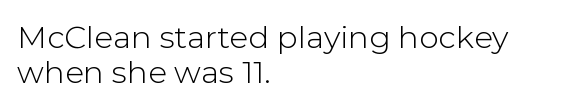
{"serif": "no", "italic": "no", "width": "normal", "stroke_contrast": "low", "x_height": "medium", "monospaced": "no", "underline": "no", "align": "left", "line_spacing": "tight", "line_spacing_ratio": 1.14, "letter_spacing": "normal", "letter_spacing_em": 0.0, "glyph_px": 31}
